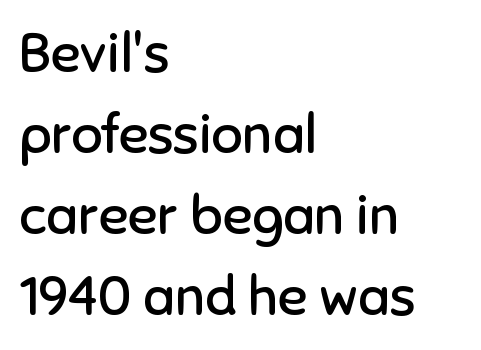
Between one letter and the next there's only the usual sliver of space. A normal amount of white space separates one row of letters from the next. The passage shown is typed in a proportional face where columns would drift. The space directly below the letters is spotless. Heft: none added — not bold. Observe the absence of serifs on each vertical stroke in this sample.
